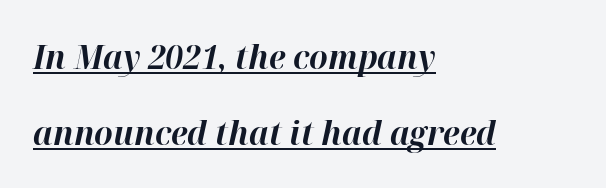
The image shows 33 px bold type, italic (leaning right); set left-aligned, loose line spacing (2.3x), normal letter spacing, underlined; high stroke contrast and a medium x-height.
